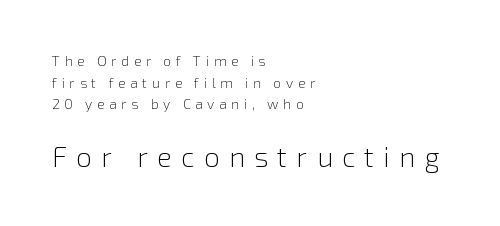
Vertically, the passage feels balanced, rows spaced as you'd expect. No word sits above an underline. Each letter's strokes conclude bluntly, with no projecting serifs. This is the regular roman posture of the typeface. Stroke mass is kept to a normal reading level or below. Looks like regular typesetting: each glyph gets only the width it needs.
